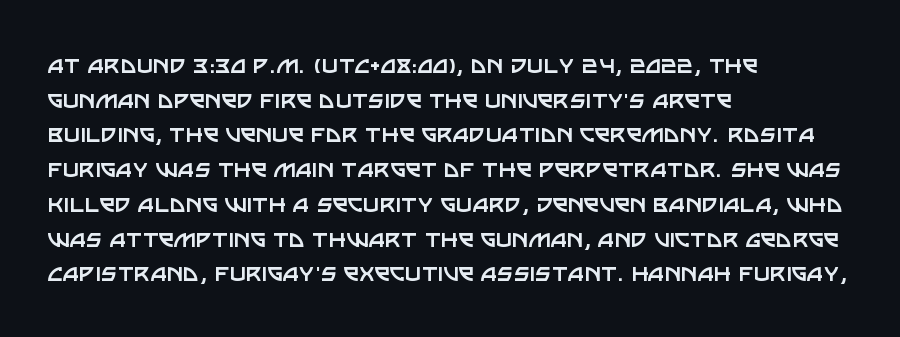
Q: Is the text bold? A: No.
Q: Is the text italic (slanted)? A: No, it is upright.
Q: Is the typeface a serif or a sans-serif typeface? A: Sans-serif.
Q: Is the text underlined? A: No.
Q: How is the paragraph aligned? A: Left-aligned.
Q: Is the spacing between letters normal or unusually wide? A: Normal.
Q: Width (condensed, normal, or wide)? A: Normal.
Q: Stroke contrast? A: Low.
Q: x-height? A: Large.
Q: Monospaced? A: No.
